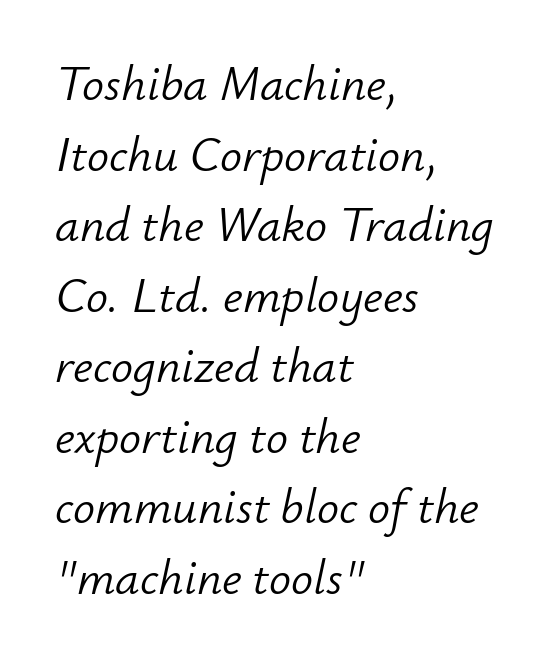
This sample has the flowing, uneven cadence of proportional lettering. A typesetter would mark this as italic. Characters follow at the spacing the type designer built in. The lines are quadded left.
